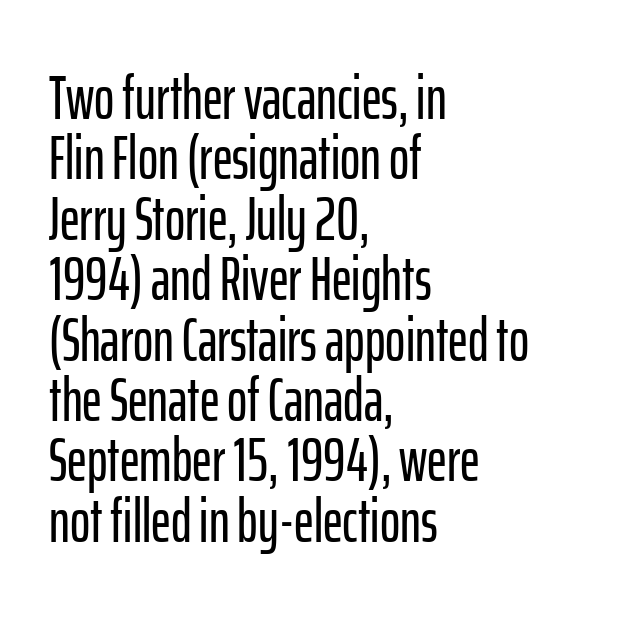
Q: Is the text italic (slanted)? A: No, it is upright.
Q: Is the typeface a serif or a sans-serif typeface? A: Sans-serif.
Q: Is the text underlined? A: No.
Q: How is the paragraph aligned? A: Left-aligned.
Q: Is the spacing between letters normal or unusually wide? A: Normal.
Q: Is the spacing between lines tight, normal or loose? A: Tight.
Q: Width (condensed, normal, or wide)? A: Condensed.
Q: Stroke contrast? A: Low.
Q: x-height? A: Medium.
Q: Monospaced? A: No.
